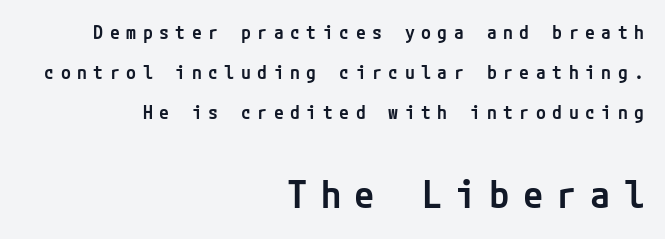
Q: Is the text bold? A: Semi-bold.
Q: Is the text italic (slanted)? A: No, it is upright.
Q: Is the typeface a serif or a sans-serif typeface? A: Sans-serif.
Q: Is the text underlined? A: No.
Q: How is the paragraph aligned? A: Right-aligned.
Q: Is the spacing between letters normal or unusually wide? A: Unusually wide.
Q: Is the spacing between lines tight, normal or loose? A: Loose.
Q: Which block of text is set in a larger size, the first (top) or the second (bottom)? A: The second (bottom) one.
Q: Width (condensed, normal, or wide)? A: Normal.
Q: Stroke contrast? A: Low.
Q: x-height? A: Medium.
